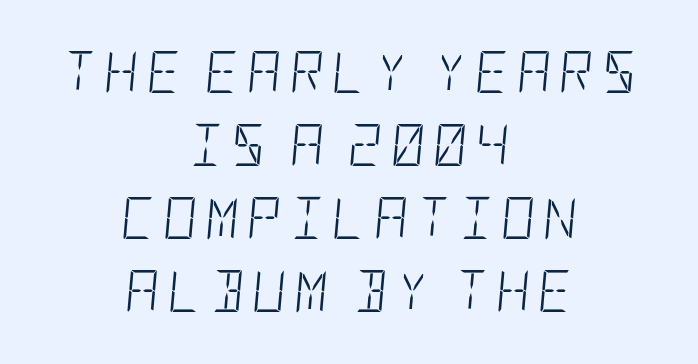
The image shows 42 px light, condensed type, italic (leaning right); set centered, line spacing 1.74x, not underlined; low stroke contrast and a large x-height.
